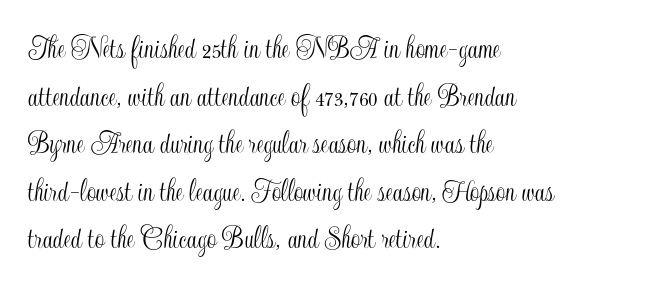
{"width": "condensed", "x_height": "small", "monospaced": "no", "underline": "no", "align": "left", "line_spacing": "normal", "line_spacing_ratio": 1.44, "letter_spacing": "normal", "letter_spacing_em": 0.0, "glyph_px": 33}
